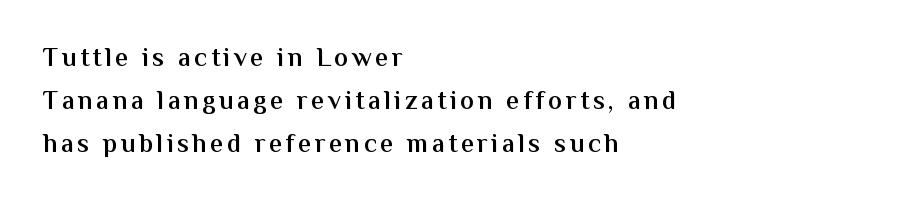
Q: Is the text bold? A: Semi-bold.
Q: Is the text italic (slanted)? A: No, it is upright.
Q: Is the text underlined? A: No.
Q: How is the paragraph aligned? A: Left-aligned.
Q: Is the spacing between lines tight, normal or loose? A: Normal.
